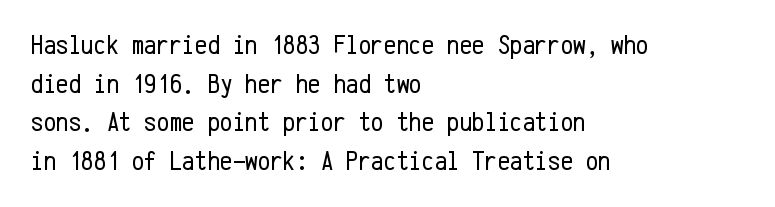
{"serif": "no", "italic": "no", "bold": "no", "weight": "regular", "width": "condensed", "stroke_contrast": "low", "x_height": "medium", "monospaced": "yes", "underline": "no", "align": "left", "line_spacing": "normal", "line_spacing_ratio": 1.38, "letter_spacing": "normal", "letter_spacing_em": 0.0, "glyph_px": 28}
